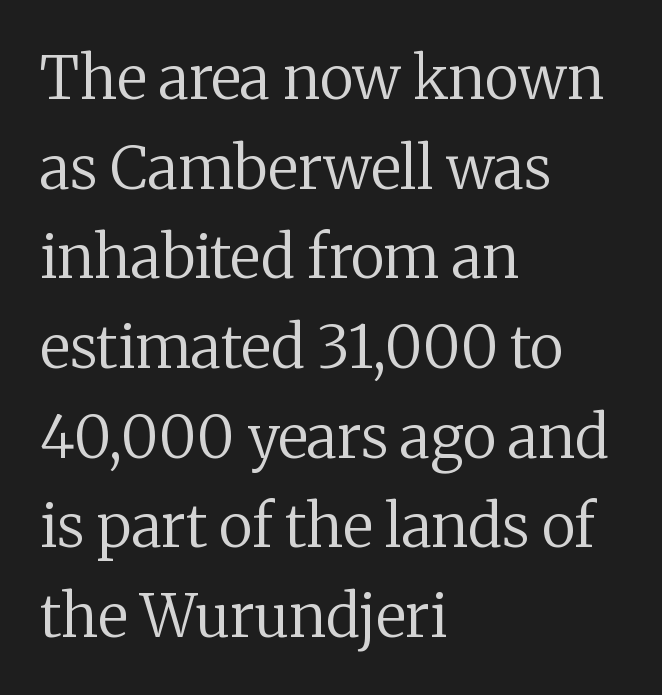
{"serif": "yes", "italic": "no", "bold": "no", "weight": "regular", "width": "normal", "stroke_contrast": "medium", "x_height": "medium", "monospaced": "no", "underline": "no", "align": "left", "line_spacing": "normal", "line_spacing_ratio": 1.52, "letter_spacing": "normal", "letter_spacing_em": 0.0, "glyph_px": 59}
